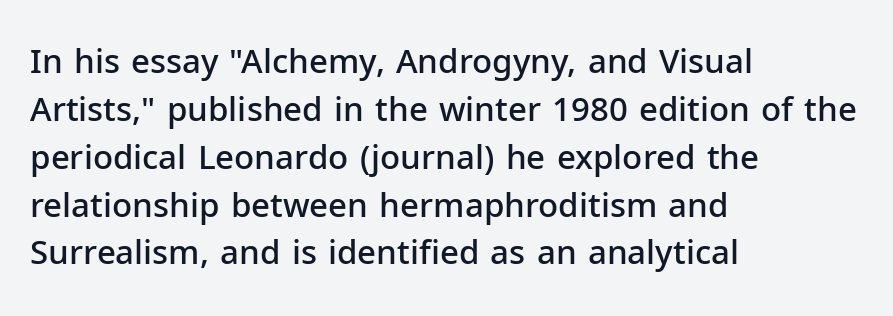
The image shows 33 px semibold sans-serif type, upright; set left-aligned, normal line spacing (1.45x), normal letter spacing, not underlined; low stroke contrast and a medium x-height.
